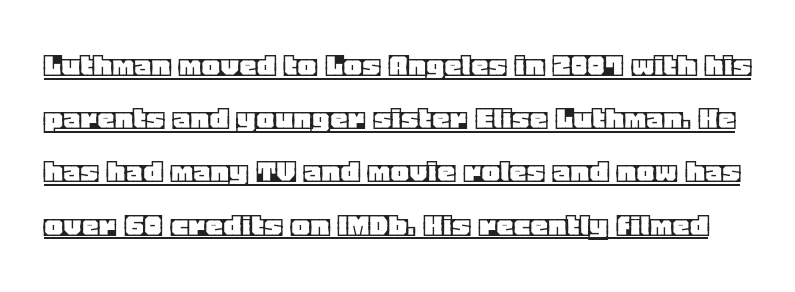
{"italic": "no", "width": "normal", "x_height": "large", "monospaced": "no", "underline": "yes", "line_spacing": "normal", "line_spacing_ratio": 1.52, "letter_spacing": "normal", "letter_spacing_em": 0.0, "glyph_px": 35}
